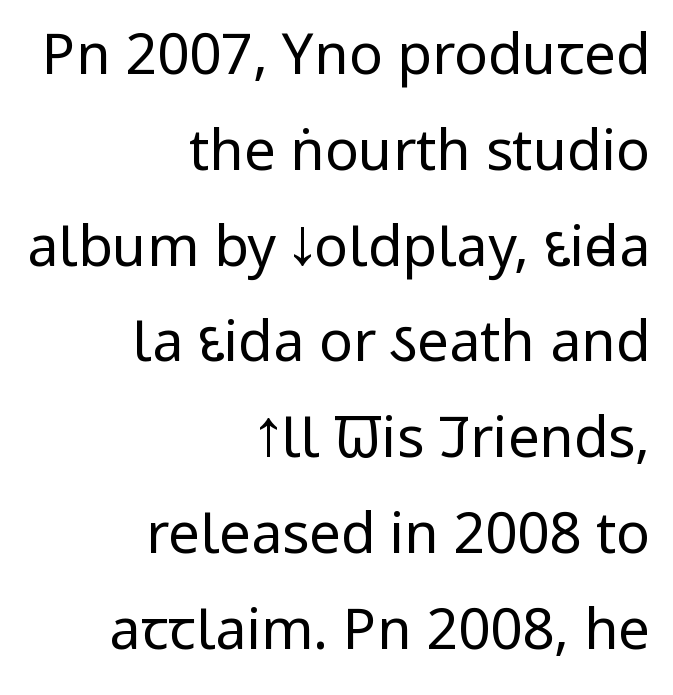
Lines of text with bare space underneath. The lines are quadded right. The typeface chosen for these lines omits serifs. The face looks like a standard text weight, possibly lighter. Varying glyph widths throughout — classic text-font behaviour. Ascenders rise straight up at ninety degrees.
